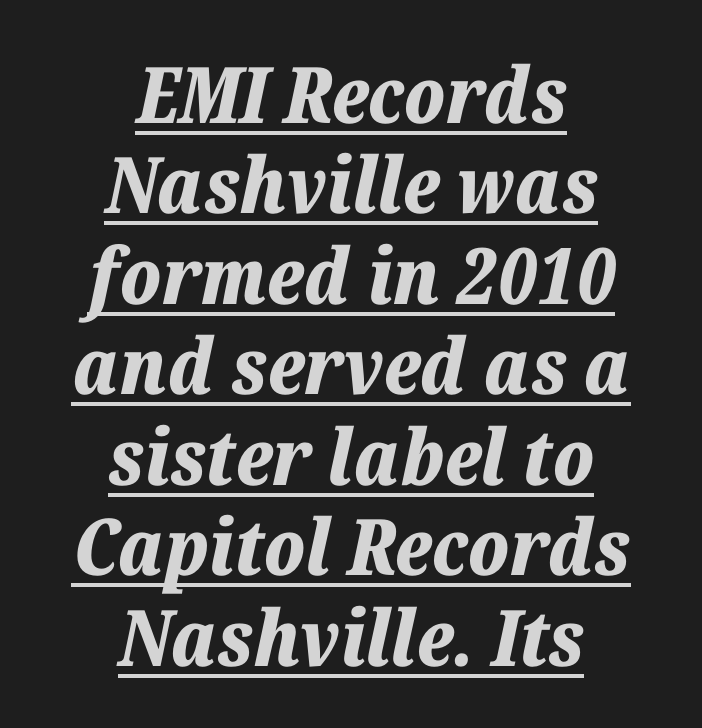
{"italic": "yes", "lean": "right", "slant_degrees": 12, "bold": "yes", "weight": "bold", "width": "normal", "stroke_contrast": "low", "x_height": "medium", "monospaced": "no", "underline": "yes", "align": "center", "line_spacing_ratio": 1.16, "letter_spacing": "normal", "letter_spacing_em": 0.0, "glyph_px": 78}
